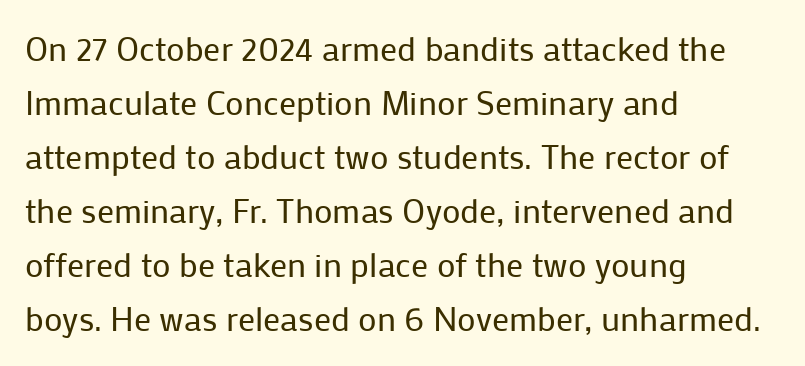
The image shows 34 px regular-weight sans-serif type, upright; set left-aligned, normal line spacing (1.59x), normal letter spacing, not underlined; low stroke contrast and a medium x-height.
